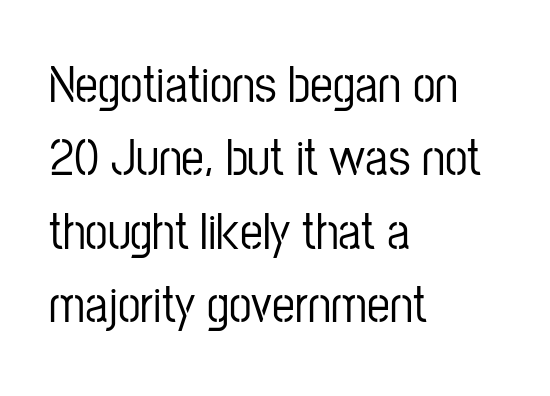
{"serif": "no", "italic": "no", "width": "condensed", "stroke_contrast": "low", "x_height": "medium", "monospaced": "no", "underline": "no", "align": "left", "line_spacing": "normal", "line_spacing_ratio": 1.44, "letter_spacing": "normal", "letter_spacing_em": 0.0, "glyph_px": 51}
